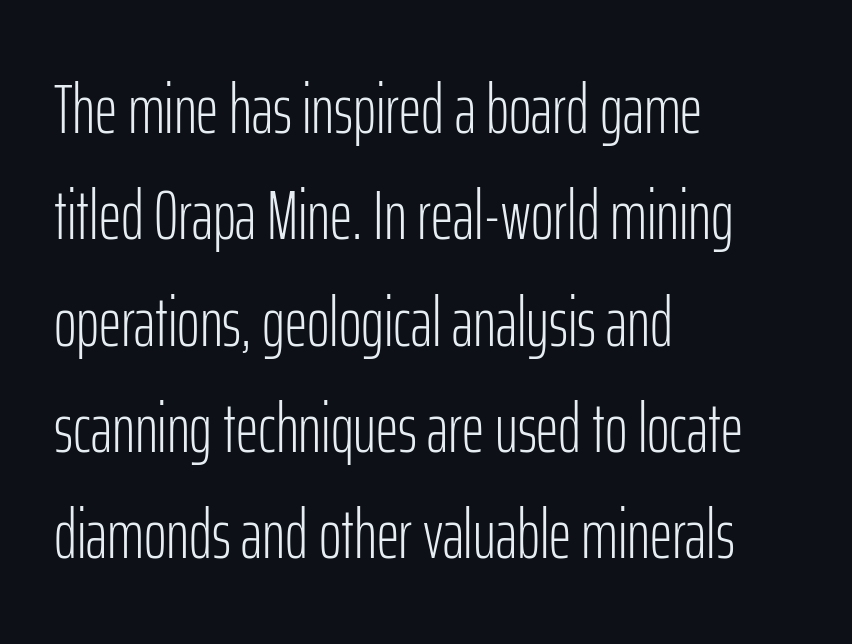
The image shows 69 px light, condensed sans-serif type, upright; set left-aligned, normal line spacing (1.54x), normal letter spacing, not underlined; low stroke contrast and a medium x-height.
